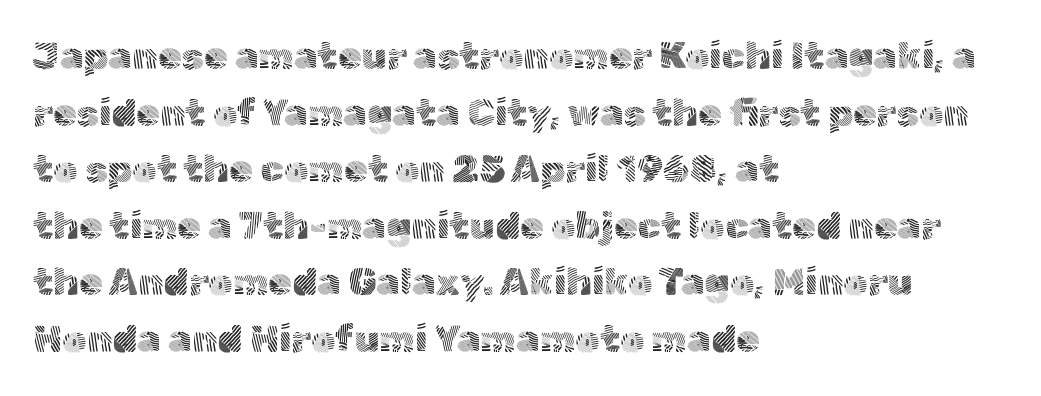
The image shows 38 px light sans-serif type, upright; set left-aligned, normal line spacing (1.49x), normal letter spacing, not underlined; a medium x-height.
